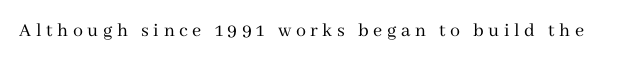
{"italic": "no", "bold": "no", "underline": "no", "letter_spacing": "wide", "letter_spacing_em": 0.23, "glyph_px": 20}
